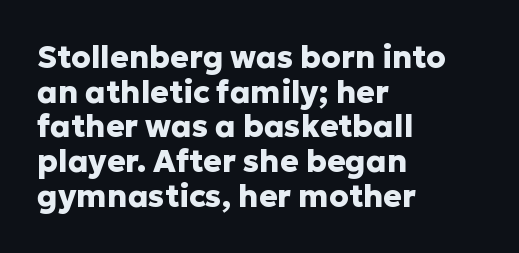
Q: Is the text bold? A: Yes.
Q: Is the text italic (slanted)? A: No, it is upright.
Q: Is the typeface a serif or a sans-serif typeface? A: Sans-serif.
Q: Is the text underlined? A: No.
Q: How is the paragraph aligned? A: Left-aligned.
Q: Is the spacing between letters normal or unusually wide? A: Normal.
Q: Is the spacing between lines tight, normal or loose? A: Tight.
Q: Width (condensed, normal, or wide)? A: Normal.
Q: Stroke contrast? A: Low.
Q: x-height? A: Medium.
Q: Monospaced? A: No.
